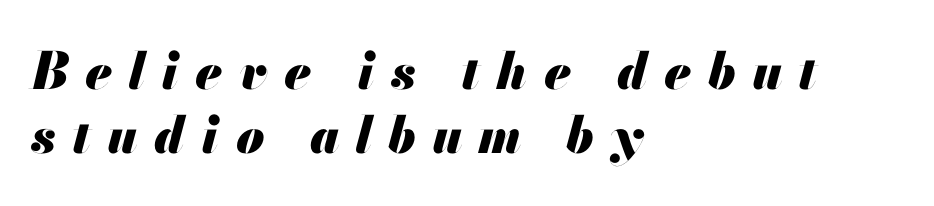
{"italic": "yes", "lean": "right", "slant_degrees": 13, "bold": "yes", "weight": "heavy", "width": "normal", "stroke_contrast": "medium", "x_height": "small", "monospaced": "no", "underline": "no", "align": "left", "line_spacing": "normal", "line_spacing_ratio": 1.26, "letter_spacing": "wide", "letter_spacing_em": 0.32, "glyph_px": 51}
